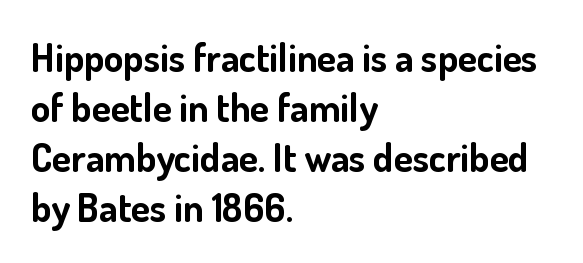
Q: Is the text bold? A: Yes.
Q: Is the text italic (slanted)? A: No, it is upright.
Q: Is the typeface a serif or a sans-serif typeface? A: Sans-serif.
Q: Is the text underlined? A: No.
Q: How is the paragraph aligned? A: Left-aligned.
Q: Is the spacing between letters normal or unusually wide? A: Normal.
Q: Is the spacing between lines tight, normal or loose? A: Normal.
Q: Width (condensed, normal, or wide)? A: Normal.
Q: Stroke contrast? A: Low.
Q: x-height? A: Small.
Q: Monospaced? A: No.
